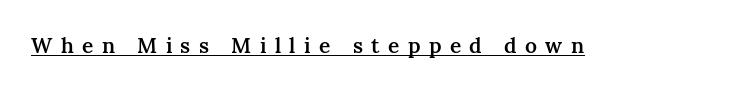
The image shows 21 px text type, upright; set unusually wide letter spacing (+0.4 em), underlined.
